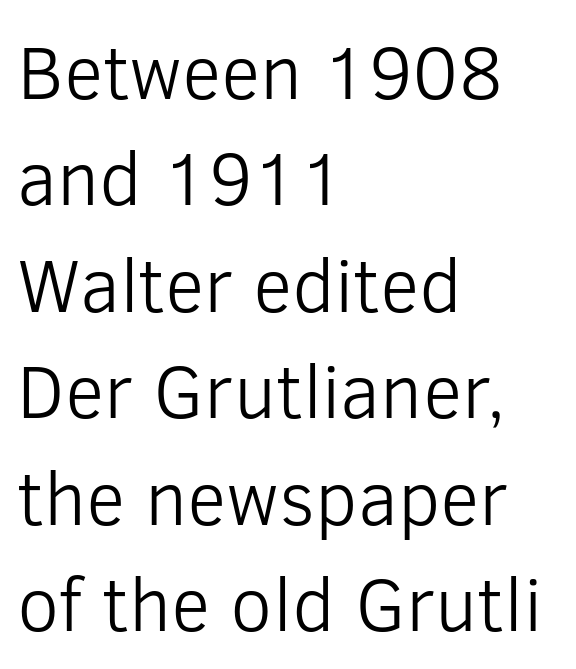
{"serif": "no", "italic": "no", "bold": "no", "weight": "light", "width": "normal", "stroke_contrast": "low", "x_height": "medium", "monospaced": "no", "underline": "no", "align": "left", "line_spacing": "normal", "line_spacing_ratio": 1.4, "letter_spacing": "normal", "letter_spacing_em": 0.0, "glyph_px": 76}
